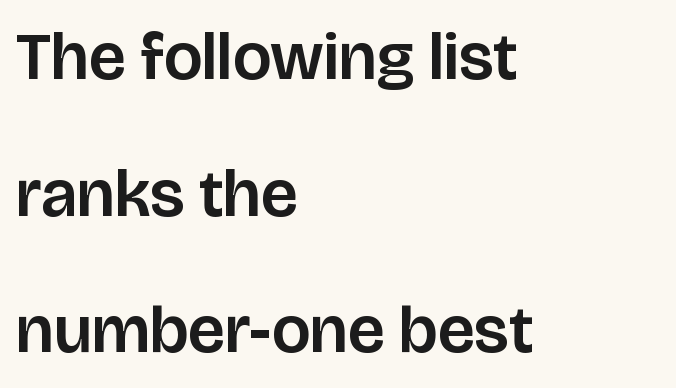
The image shows 67 px sans-serif type, upright; set left-aligned, loose line spacing (2.04x), normal letter spacing, not underlined; low stroke contrast and a large x-height.
